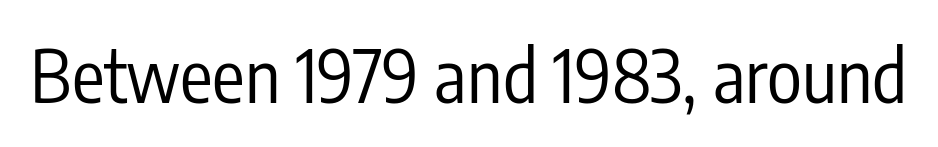
{"serif": "no", "italic": "no", "bold": "no", "weight": "regular", "width": "condensed", "stroke_contrast": "low", "x_height": "medium", "monospaced": "no", "underline": "no", "letter_spacing": "normal", "letter_spacing_em": 0.0, "glyph_px": 73}
